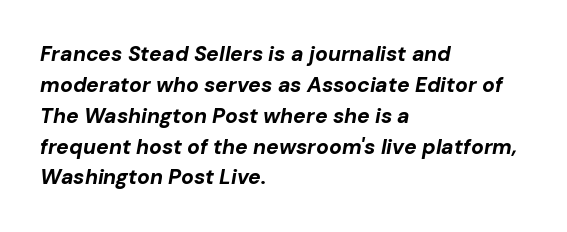
{"italic": "yes", "lean": "right", "slant_degrees": 10, "bold": "yes", "underline": "no", "align": "left", "line_spacing": "normal", "line_spacing_ratio": 1.47, "letter_spacing": "normal", "letter_spacing_em": 0.0, "glyph_px": 21}
